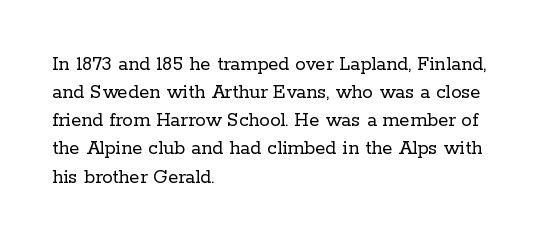
Visually the block forms a straight wall on the left and a jagged coastline on the right. Style check: upright. Bold? No — there's no thickening of the strokes. Notice how descenders clear the ascenders below comfortably — that's standard leading. Each word holds together tightly as a unit, with standard inter-letter gaps.
